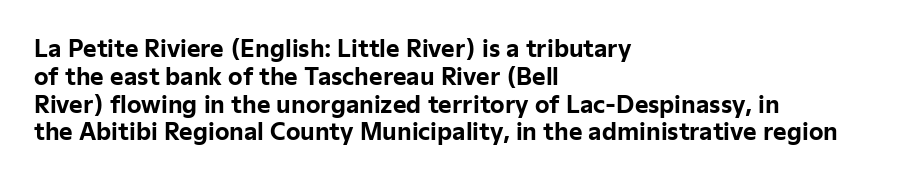
Q: Is the text bold? A: Yes.
Q: Is the text italic (slanted)? A: No, it is upright.
Q: Is the text underlined? A: No.
Q: How is the paragraph aligned? A: Left-aligned.
Q: Is the spacing between letters normal or unusually wide? A: Normal.
